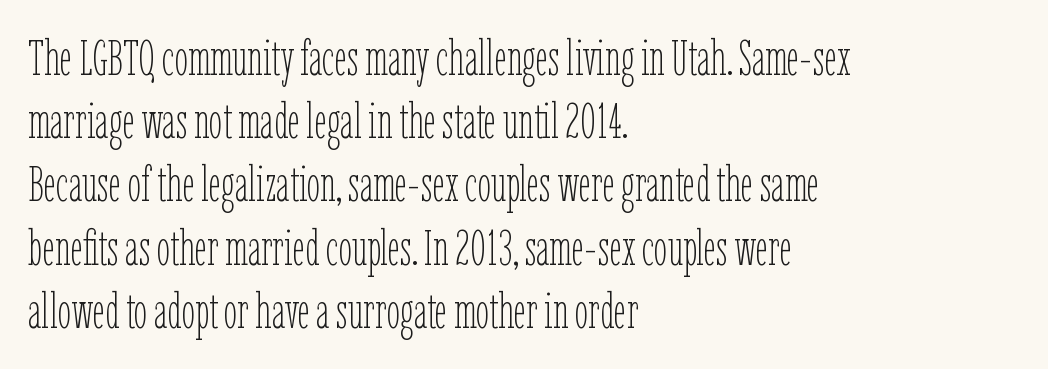
Designer's note — italics off, roman on. What stands out about the letter spacing? Nothing — it is the standard amount. Nothing heavy about these letters — not bold at all. The space between consecutive lines is moderate.
